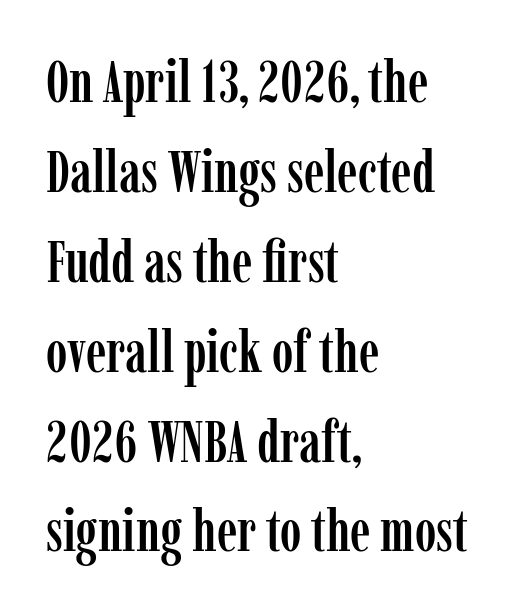
The image shows 58 px condensed serif type, upright; set left-aligned, normal line spacing (1.55x), normal letter spacing, not underlined; low stroke contrast and a medium x-height.
